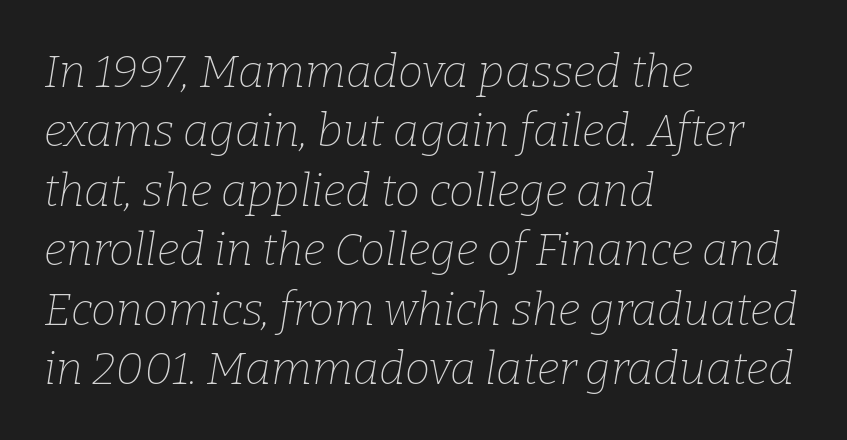
{"serif": "yes", "italic": "yes", "lean": "right", "slant_degrees": 9, "bold": "no", "weight": "thin", "width": "normal", "stroke_contrast": "low", "x_height": "medium", "monospaced": "no", "underline": "no", "align": "left", "line_spacing": "normal", "line_spacing_ratio": 1.32, "letter_spacing": "normal", "letter_spacing_em": 0.0, "glyph_px": 45}
